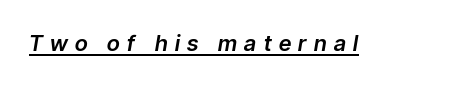
{"italic": "yes", "lean": "right", "slant_degrees": 9, "underline": "yes", "letter_spacing": "wide", "letter_spacing_em": 0.34, "glyph_px": 22}
